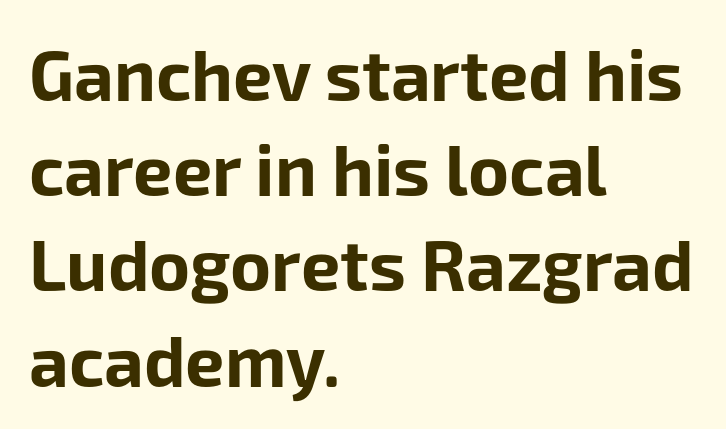
Q: Is the text bold? A: Yes.
Q: Is the text italic (slanted)? A: No, it is upright.
Q: Is the typeface a serif or a sans-serif typeface? A: Sans-serif.
Q: Is the text underlined? A: No.
Q: How is the paragraph aligned? A: Left-aligned.
Q: Is the spacing between letters normal or unusually wide? A: Normal.
Q: Is the spacing between lines tight, normal or loose? A: Normal.
Q: Width (condensed, normal, or wide)? A: Normal.
Q: Stroke contrast? A: Low.
Q: x-height? A: Medium.
Q: Monospaced? A: No.
